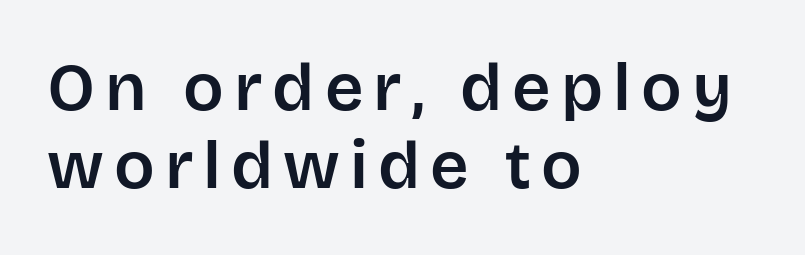
The image shows 67 px sans-serif type, upright; set left-aligned, line spacing 1.17x, not underlined; low stroke contrast and a large x-height.
